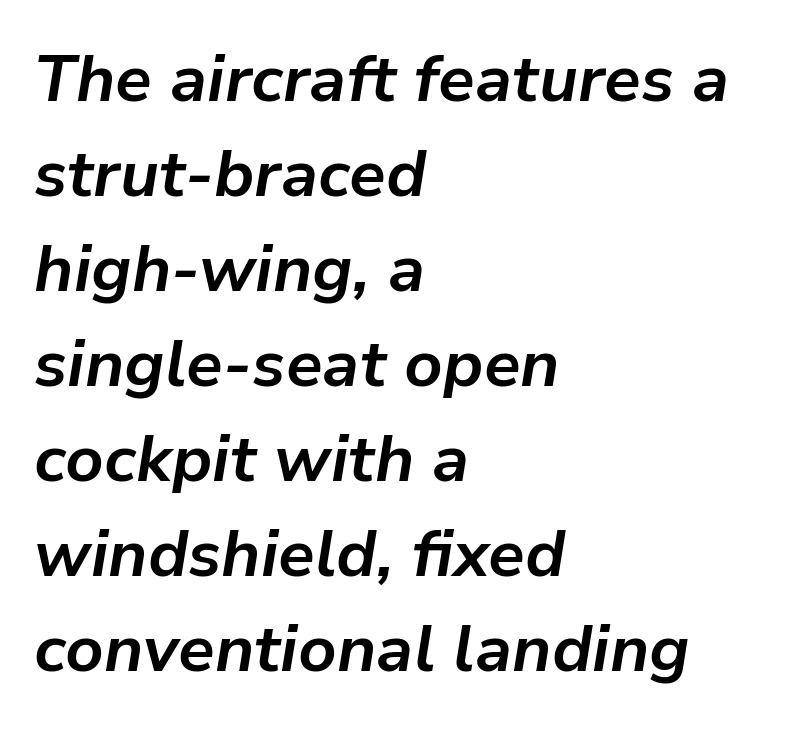
The image shows 66 px bold type, italic (leaning right); set left-aligned, normal line spacing (1.44x), normal letter spacing, not underlined; low stroke contrast and a medium x-height.
